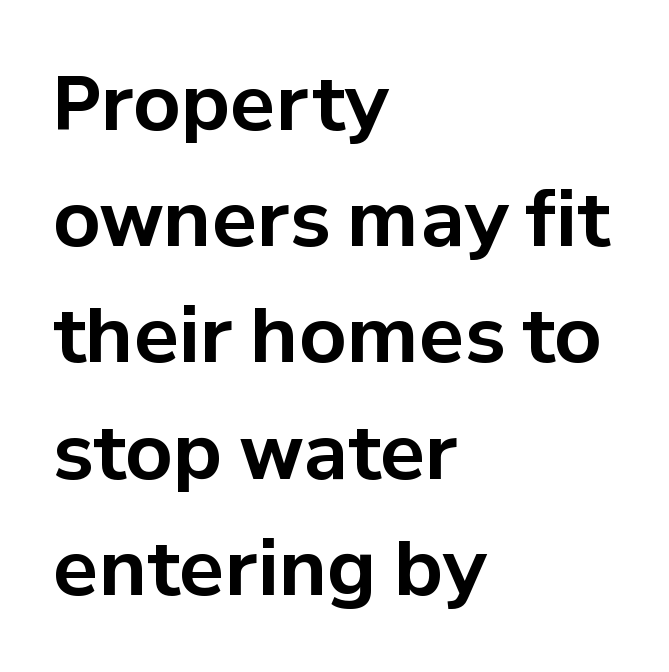
The image shows 75 px bold sans-serif type, upright; set left-aligned, normal line spacing (1.55x), normal letter spacing, not underlined; low stroke contrast and a medium x-height.
